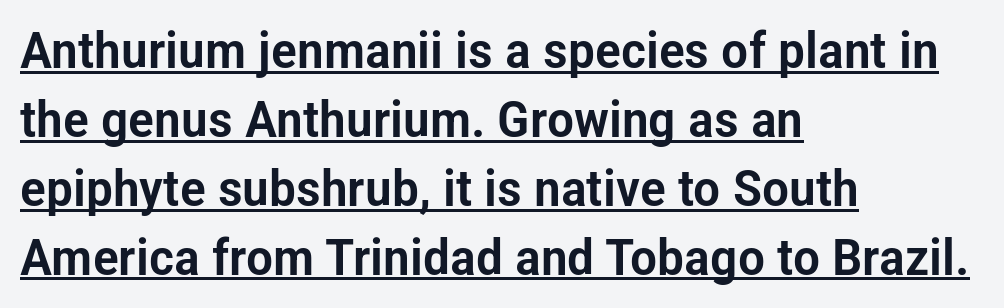
The image shows 51 px condensed sans-serif type, upright; set left-aligned, normal line spacing (1.35x), normal letter spacing, underlined; low stroke contrast and a medium x-height.
